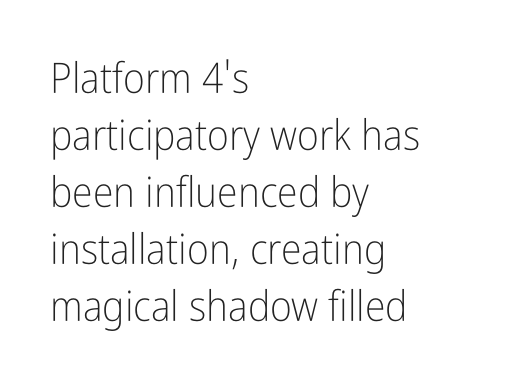
Q: Is the text bold? A: No.
Q: Is the text italic (slanted)? A: No, it is upright.
Q: Is the typeface a serif or a sans-serif typeface? A: Sans-serif.
Q: Is the text underlined? A: No.
Q: How is the paragraph aligned? A: Left-aligned.
Q: Is the spacing between letters normal or unusually wide? A: Normal.
Q: Is the spacing between lines tight, normal or loose? A: Normal.
Q: Width (condensed, normal, or wide)? A: Condensed.
Q: Stroke contrast? A: Low.
Q: x-height? A: Medium.
Q: Monospaced? A: No.
